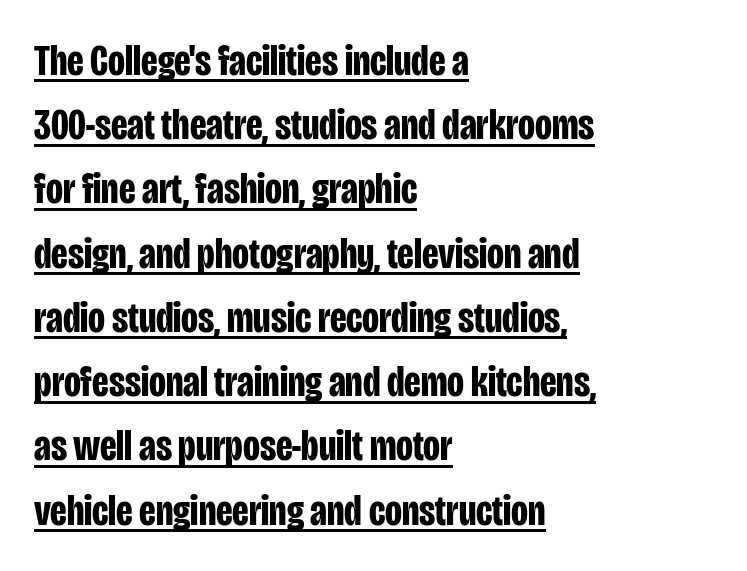
Q: Is the text bold? A: Yes.
Q: Is the text italic (slanted)? A: No, it is upright.
Q: Is the typeface a serif or a sans-serif typeface? A: Sans-serif.
Q: Is the text underlined? A: Yes.
Q: How is the paragraph aligned? A: Left-aligned.
Q: Is the spacing between letters normal or unusually wide? A: Normal.
Q: Is the spacing between lines tight, normal or loose? A: Normal.
Q: Width (condensed, normal, or wide)? A: Condensed.
Q: Stroke contrast? A: Low.
Q: x-height? A: Large.
Q: Monospaced? A: No.
